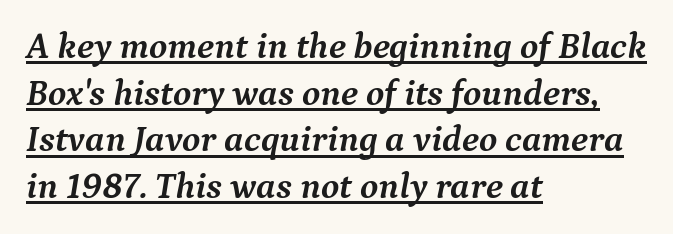
{"serif": "yes", "italic": "yes", "lean": "right", "slant_degrees": 9, "bold": "yes", "weight": "semibold", "width": "normal", "stroke_contrast": "medium", "x_height": "medium", "monospaced": "no", "underline": "yes", "align": "left", "line_spacing": "normal", "line_spacing_ratio": 1.26, "letter_spacing": "normal", "letter_spacing_em": 0.0, "glyph_px": 37}
